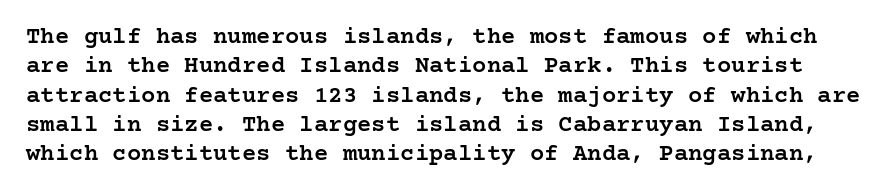
The image shows 24 px text type, upright; set line spacing 1.22x, normal letter spacing, not underlined.
